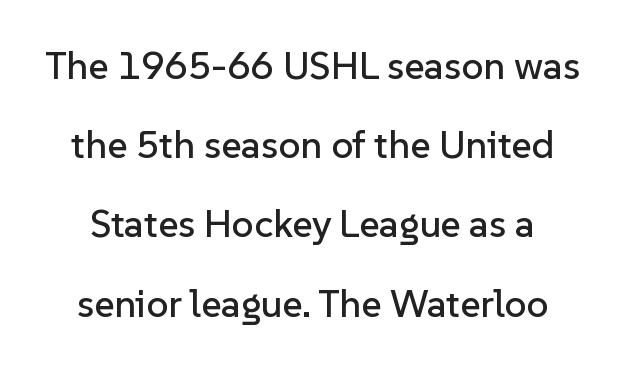
{"serif": "no", "italic": "no", "width": "normal", "stroke_contrast": "low", "x_height": "medium", "monospaced": "no", "underline": "no", "line_spacing": "loose", "line_spacing_ratio": 2.03, "letter_spacing": "normal", "letter_spacing_em": 0.0, "glyph_px": 39}
